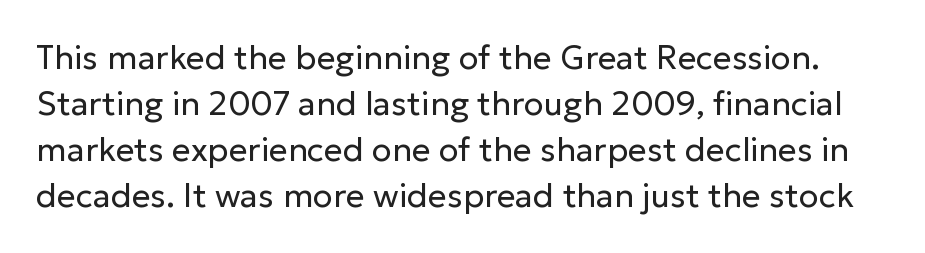
Serif or sans? Sans — the stroke terminals are bare. This is roman type, the default non-slanted kind. The strokes carry an ordinary text weight at most. The face used here is proportionally spaced, like ordinary book or web type. The glyphs are unaccompanied by any horizontal stroke below them. One glance says typical: line gaps are just what's usual.
